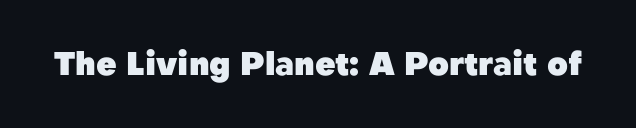
The image shows 32 px heavy sans-serif type, upright; set normal letter spacing, not underlined; low stroke contrast and a medium x-height.
